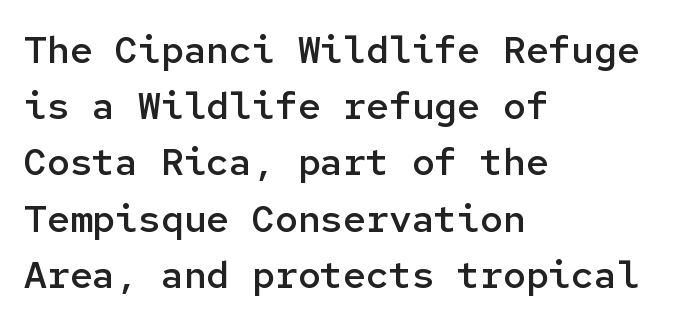
The image shows 38 px semibold sans-serif type, upright, monospaced; set left-aligned, normal line spacing (1.48x), normal letter spacing, not underlined; low stroke contrast and a medium x-height.
